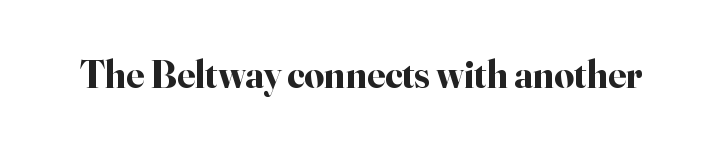
{"serif": "yes", "italic": "no", "bold": "yes", "weight": "bold", "width": "normal", "stroke_contrast": "high", "x_height": "small", "monospaced": "no", "underline": "no", "letter_spacing": "normal", "letter_spacing_em": 0.0, "glyph_px": 39}
